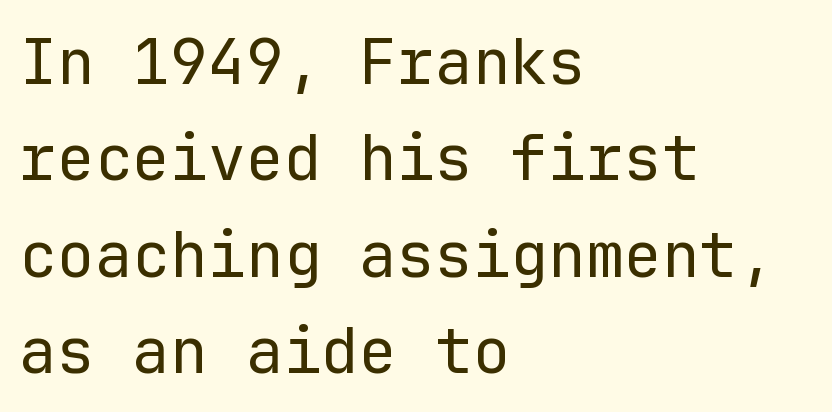
The image shows 63 px regular-weight sans-serif type, upright, monospaced; set left-aligned, normal line spacing (1.53x), normal letter spacing, not underlined; low stroke contrast and a medium x-height.
